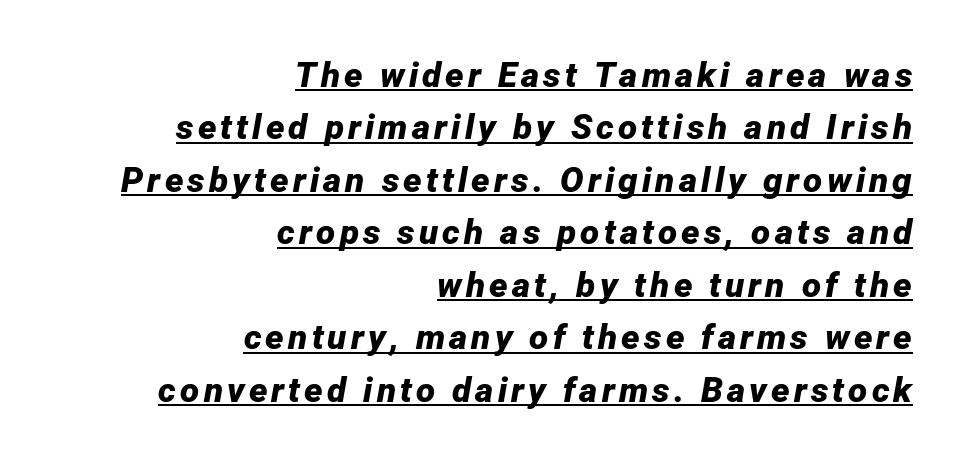
{"italic": "yes", "lean": "right", "slant_degrees": 12, "bold": "yes", "weight": "bold", "width": "normal", "stroke_contrast": "low", "x_height": "medium", "monospaced": "no", "underline": "yes", "align": "right", "line_spacing": "normal", "line_spacing_ratio": 1.5, "glyph_px": 35}
